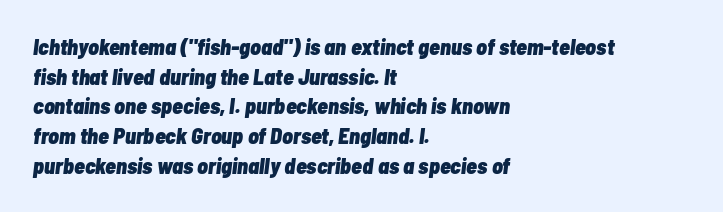
{"italic": "yes", "lean": "right", "slant_degrees": 7, "bold": "yes", "underline": "no", "align": "left", "line_spacing": "normal", "line_spacing_ratio": 1.35, "letter_spacing": "normal", "letter_spacing_em": 0.0, "glyph_px": 22}
